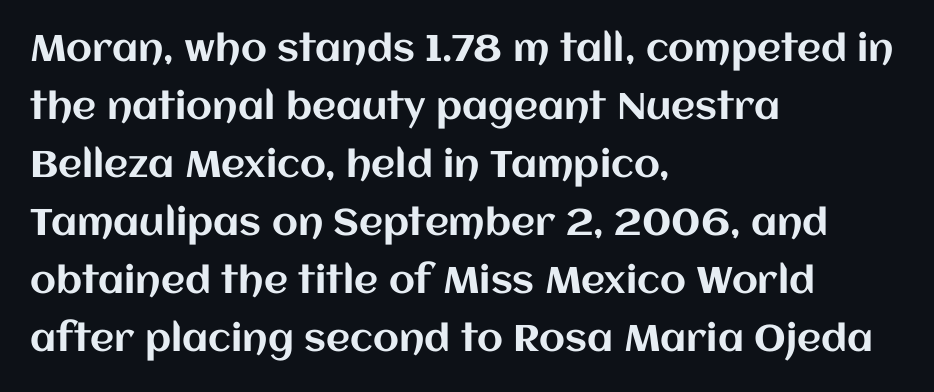
One-word summary of the alignment: left. Ascenders rise straight up at ninety degrees. The line texture is even and compact thanks to regular tracking. Is this a fixed-width face? No — the glyphs have proportional, varying widths.
